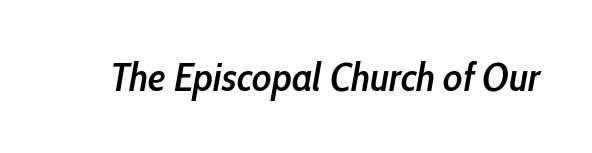
Q: Is the text bold? A: Semi-bold.
Q: Is the text italic (slanted)? A: Yes, it leans right by about 10 degrees.
Q: Is the text underlined? A: No.
Q: Is the spacing between letters normal or unusually wide? A: Normal.
Q: Width (condensed, normal, or wide)? A: Condensed.
Q: Stroke contrast? A: Low.
Q: x-height? A: Medium.
Q: Monospaced? A: No.
